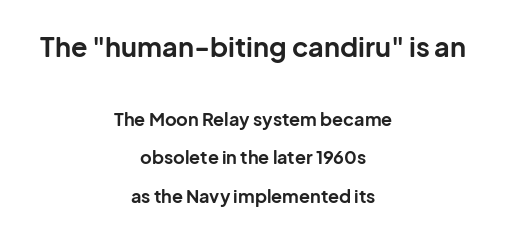
If you squint, the top block still reads clearly — it's the larger of the two. Airy leading. The lettering stays uniformly vertical, giving the passage a roman look. Words appear dense and cohesive because spacing is normal. No word sits above an underline. The glyphs have the mass of a bold cut.
